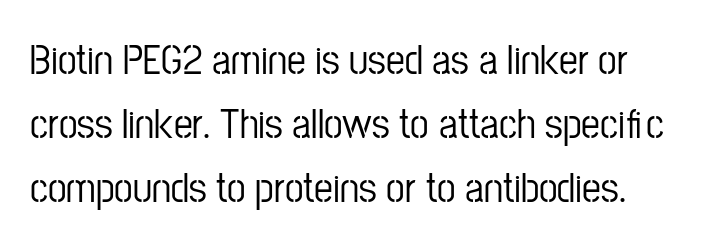
Q: Is the text italic (slanted)? A: No, it is upright.
Q: Is the typeface a serif or a sans-serif typeface? A: Sans-serif.
Q: Is the text underlined? A: No.
Q: Is the spacing between letters normal or unusually wide? A: Normal.
Q: Is the spacing between lines tight, normal or loose? A: Normal.
Q: Width (condensed, normal, or wide)? A: Condensed.
Q: Stroke contrast? A: Low.
Q: x-height? A: Medium.
Q: Monospaced? A: No.
